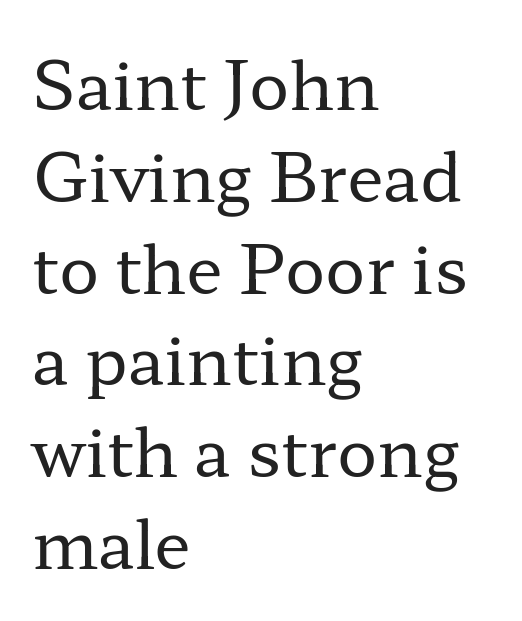
Q: Is the text bold? A: No.
Q: Is the text italic (slanted)? A: No, it is upright.
Q: Is the typeface a serif or a sans-serif typeface? A: Serif.
Q: Is the text underlined? A: No.
Q: How is the paragraph aligned? A: Left-aligned.
Q: Is the spacing between letters normal or unusually wide? A: Normal.
Q: Is the spacing between lines tight, normal or loose? A: Normal.
Q: Width (condensed, normal, or wide)? A: Wide.
Q: Stroke contrast? A: Low.
Q: x-height? A: Medium.
Q: Monospaced? A: No.
